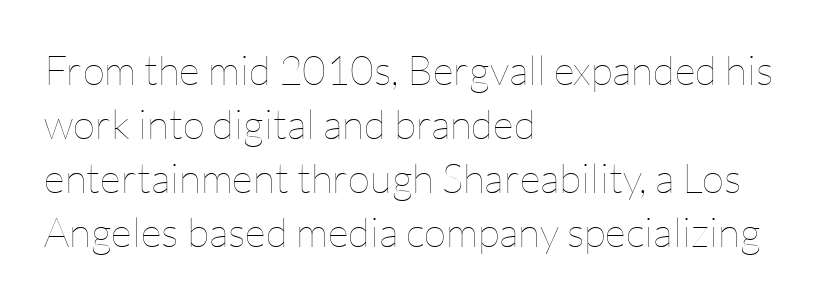
The image shows 41 px thin type, upright; set left-aligned, normal line spacing (1.32x), normal letter spacing, not underlined; low stroke contrast and a medium x-height.
